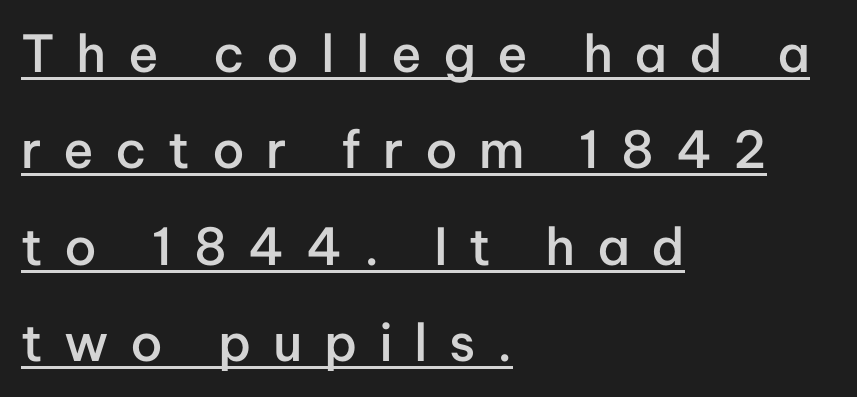
The image shows 51 px semibold sans-serif type, upright; set left-aligned, line spacing 1.89x, unusually wide letter spacing (+0.42 em), underlined; low stroke contrast and a medium x-height.
